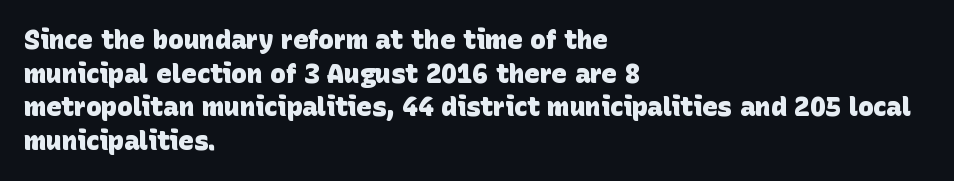
Unmarked baselines from the first word to the last. Line starts are locked; line ends wander. The characters look thick and weighty, a clear bold. Rows of type keep a routine distance in the vertical direction.
